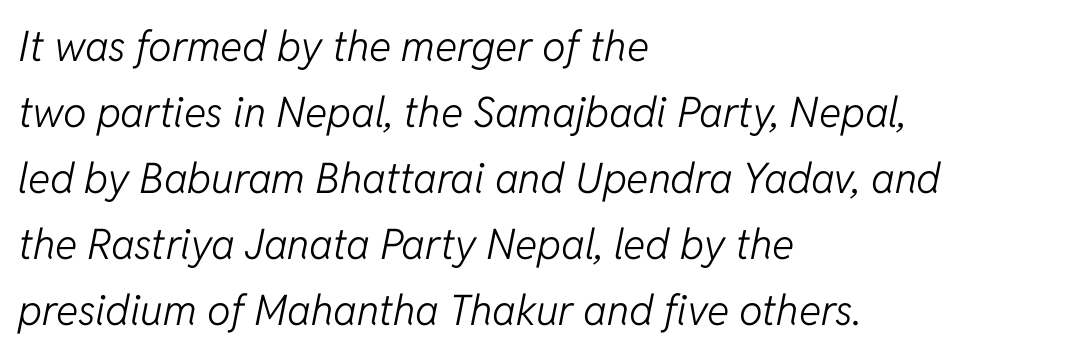
Q: Is the text bold? A: No.
Q: Is the text italic (slanted)? A: Yes, it leans right by about 11 degrees.
Q: Is the text underlined? A: No.
Q: How is the paragraph aligned? A: Left-aligned.
Q: Is the spacing between letters normal or unusually wide? A: Normal.
Q: Is the spacing between lines tight, normal or loose? A: Normal.
Q: Width (condensed, normal, or wide)? A: Normal.
Q: Stroke contrast? A: Low.
Q: x-height? A: Medium.
Q: Monospaced? A: No.
